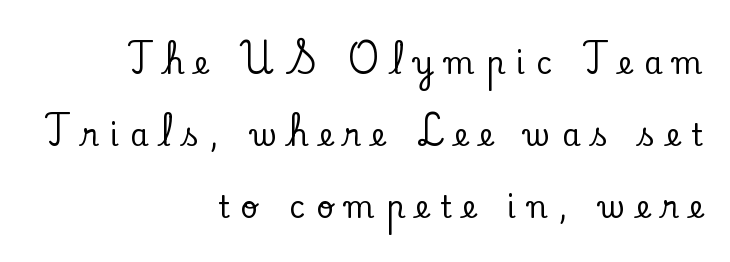
{"serif": "yes", "italic": "no", "width": "normal", "stroke_contrast": "low", "x_height": "small", "monospaced": "no", "underline": "no", "align": "right", "line_spacing": "loose", "line_spacing_ratio": 2.4, "letter_spacing": "wide", "letter_spacing_em": 0.37, "glyph_px": 30}
